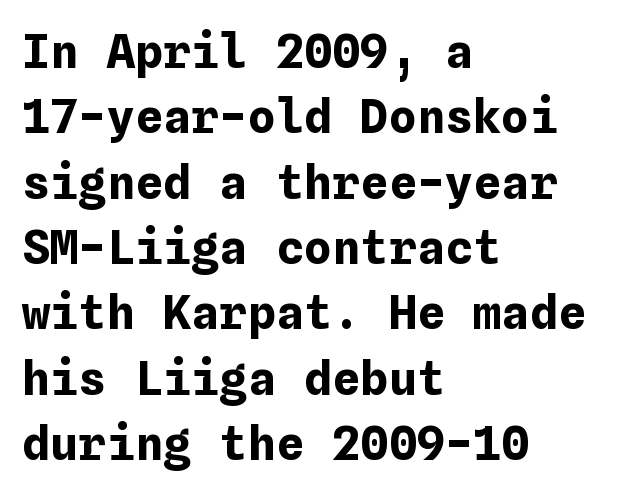
{"italic": "no", "bold": "yes", "weight": "bold", "width": "normal", "stroke_contrast": "low", "x_height": "medium", "underline": "no", "align": "left", "line_spacing": "normal", "line_spacing_ratio": 1.39, "letter_spacing": "normal", "letter_spacing_em": 0.0, "glyph_px": 47}
